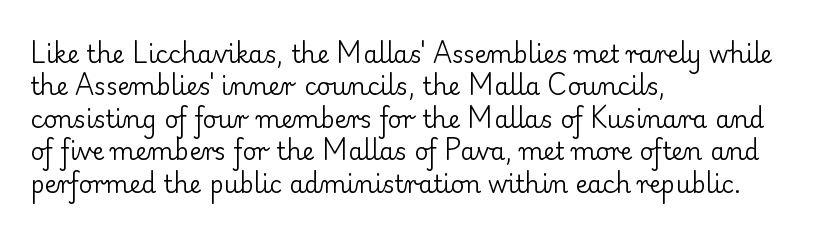
{"italic": "no", "bold": "no", "underline": "no", "align": "left", "line_spacing": "normal", "line_spacing_ratio": 1.35, "letter_spacing": "normal", "letter_spacing_em": 0.0, "glyph_px": 24}
